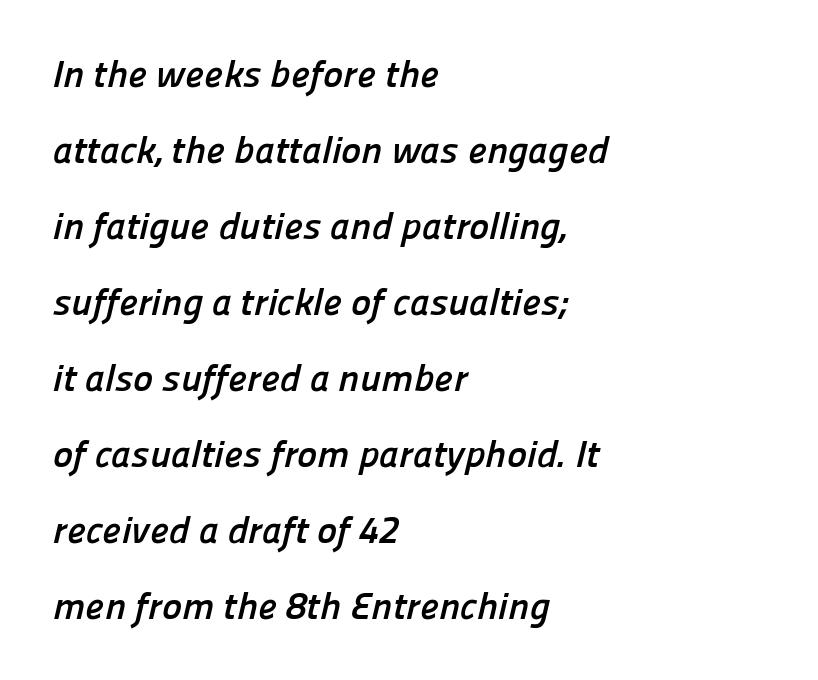
{"serif": "no", "bold": "yes", "weight": "semibold", "width": "normal", "stroke_contrast": "low", "x_height": "medium", "monospaced": "no", "underline": "no", "align": "left", "line_spacing": "loose", "line_spacing_ratio": 2.0, "letter_spacing": "normal", "letter_spacing_em": 0.0, "glyph_px": 38}
